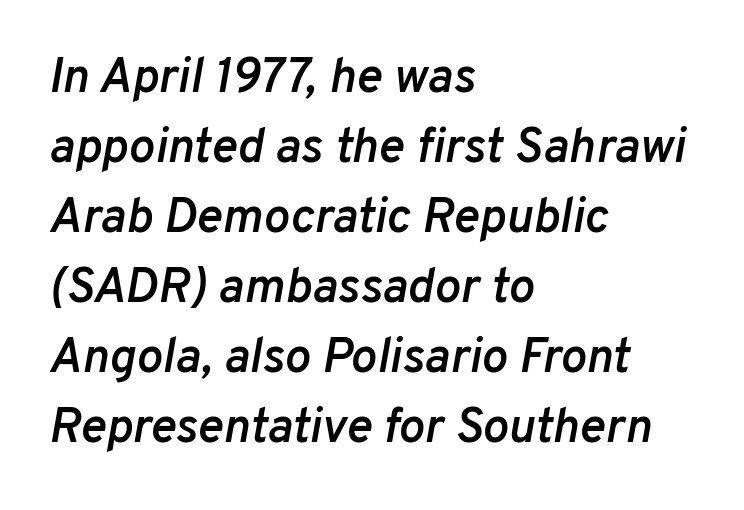
{"italic": "yes", "lean": "right", "slant_degrees": 10, "bold": "semi", "weight": "semibold", "width": "normal", "stroke_contrast": "low", "x_height": "medium", "monospaced": "no", "underline": "no", "align": "left", "line_spacing": "normal", "line_spacing_ratio": 1.43, "letter_spacing": "normal", "letter_spacing_em": 0.0, "glyph_px": 49}
